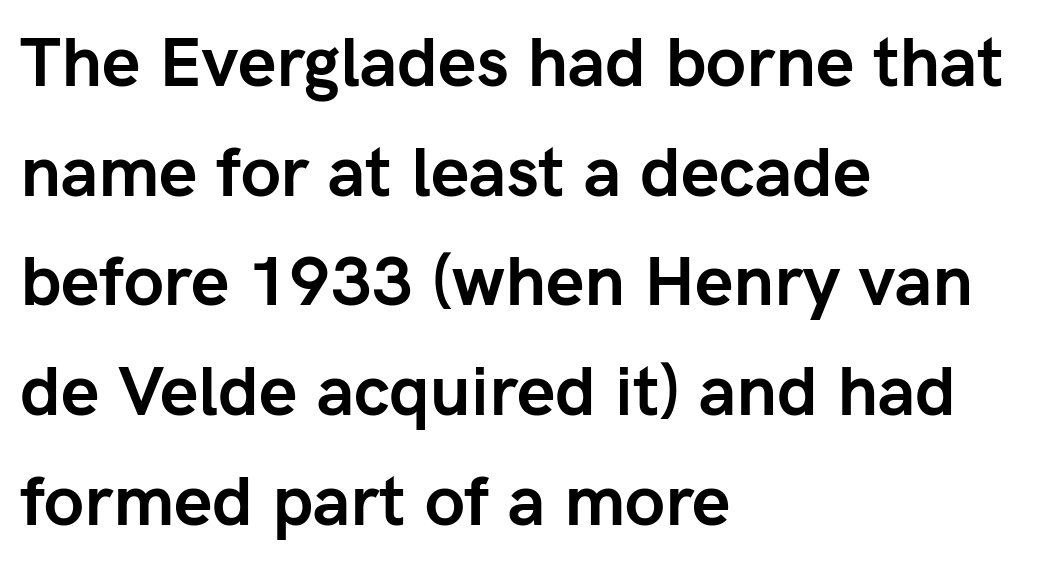
On the weight axis this lands at bold, roughly 700. Here the designer chose a conventional face with non-uniform glyph widths. Vertically, the passage feels balanced, rows spaced as you'd expect. Are there feet on the stems? There aren't — it's a sans.
